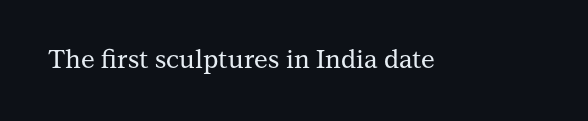
Q: Is the text italic (slanted)? A: No, it is upright.
Q: Is the text underlined? A: No.
Q: Is the spacing between letters normal or unusually wide? A: Normal.
